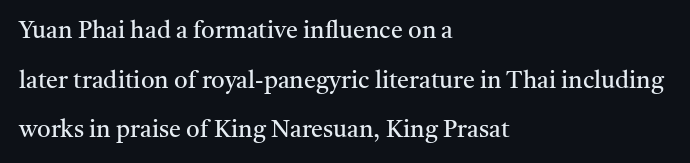
Unlike italic type, these characters show no tilt at all. Letter spacing: default. Letters have the restrained weight of plain body copy at most. The space between consecutive lines is lavish. Layout note: lines flush left. Type without underlining.
